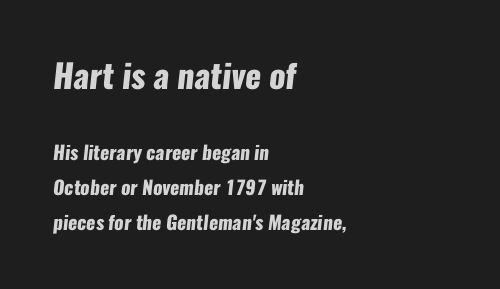
The image shows 33 px heavy, condensed sans-serif type; set left-aligned, line spacing 1.82x, normal letter spacing, not underlined; the first (top) block is 1.74x larger; low stroke contrast and a medium x-height.
